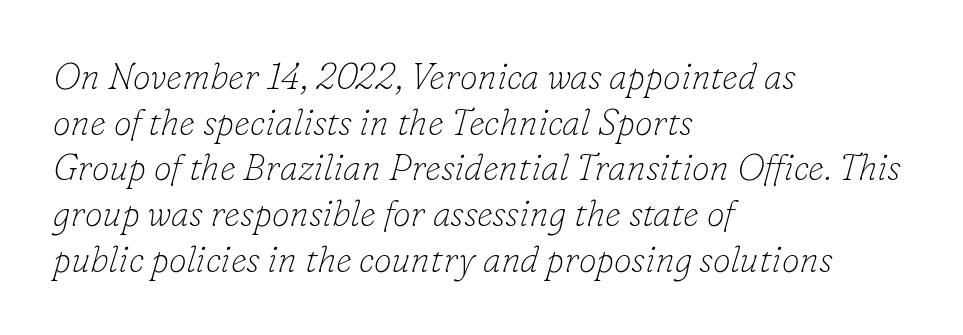
Q: Is the text bold? A: No.
Q: Is the text italic (slanted)? A: Yes, it leans right by about 16 degrees.
Q: Is the typeface a serif or a sans-serif typeface? A: Serif.
Q: Is the text underlined? A: No.
Q: How is the paragraph aligned? A: Left-aligned.
Q: Is the spacing between letters normal or unusually wide? A: Normal.
Q: Is the spacing between lines tight, normal or loose? A: Normal.
Q: Width (condensed, normal, or wide)? A: Normal.
Q: Stroke contrast? A: Low.
Q: x-height? A: Small.
Q: Monospaced? A: No.
